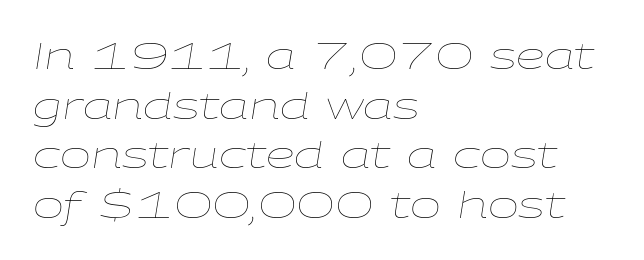
Q: Is the text bold? A: No.
Q: Is the text italic (slanted)? A: Yes, it leans right by about 9 degrees.
Q: Is the text underlined? A: No.
Q: How is the paragraph aligned? A: Left-aligned.
Q: Is the spacing between letters normal or unusually wide? A: Normal.
Q: Is the spacing between lines tight, normal or loose? A: Normal.
Q: Width (condensed, normal, or wide)? A: Wide.
Q: Stroke contrast? A: Low.
Q: x-height? A: Medium.
Q: Monospaced? A: No.
